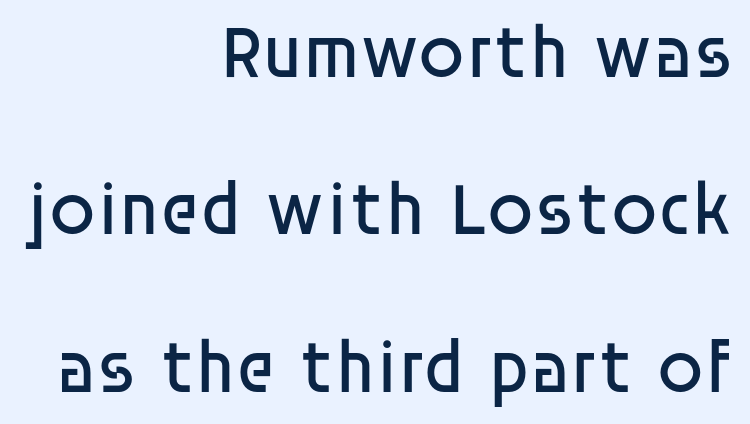
The rendering uses natural spacing where letterforms have individual widths. This rendering features lettering with no underline. A quiet, ordinary-to-light weight characterises the typeface. Teacher's note: observe the even right margin — that is flush-right alignment. Summary of vertical rhythm: relaxed, with wide interline spacing.
